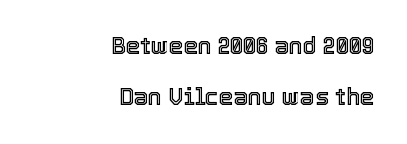
{"italic": "no", "underline": "no", "align": "right", "line_spacing": "loose", "line_spacing_ratio": 2.22, "letter_spacing": "normal", "letter_spacing_em": 0.0, "glyph_px": 23}
